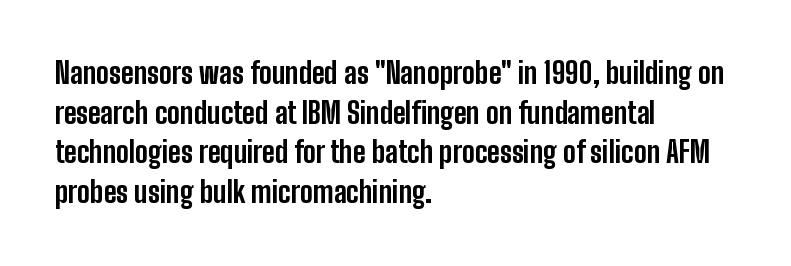
Q: Is the text bold? A: Yes.
Q: Is the text italic (slanted)? A: No, it is upright.
Q: Is the typeface a serif or a sans-serif typeface? A: Sans-serif.
Q: Is the text underlined? A: No.
Q: How is the paragraph aligned? A: Left-aligned.
Q: Is the spacing between letters normal or unusually wide? A: Normal.
Q: Is the spacing between lines tight, normal or loose? A: Normal.
Q: Width (condensed, normal, or wide)? A: Condensed.
Q: Stroke contrast? A: Low.
Q: x-height? A: Medium.
Q: Monospaced? A: No.
